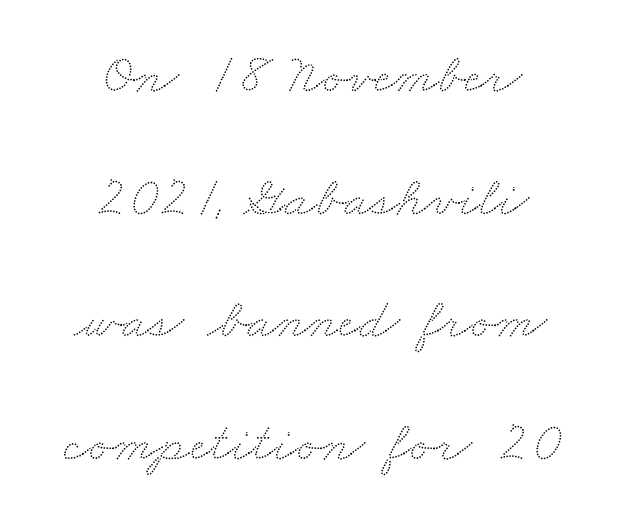
Q: Is the text underlined? A: No.
Q: How is the paragraph aligned? A: Centered.
Q: Is the spacing between letters normal or unusually wide? A: Normal.
Q: Is the spacing between lines tight, normal or loose? A: Loose.
Q: Width (condensed, normal, or wide)? A: Wide.
Q: Stroke contrast? A: Low.
Q: x-height? A: Small.
Q: Monospaced? A: No.
